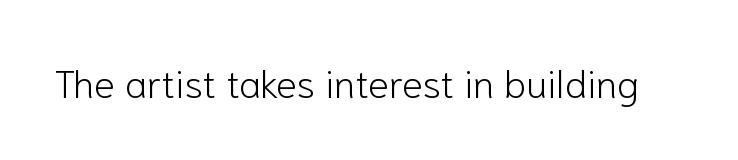
The letters advance in unequal steps, a hallmark of proportional type. Type style note: lacks serifs. Compared with typical body copy, the letter spacing here is the same. Heft: none added — not bold. Notice how the stems are strictly vertical — no italics here. Beneath every word, the page is bare.
